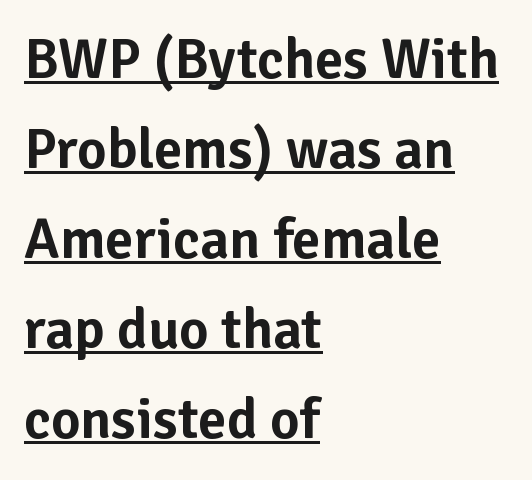
This is the regular roman posture of the typeface. A typesetter would call this proportional, since set widths differ per character. These lines are set flush left with a ragged right edge. Regarding leading, the lines here are spaced in the standard way.
